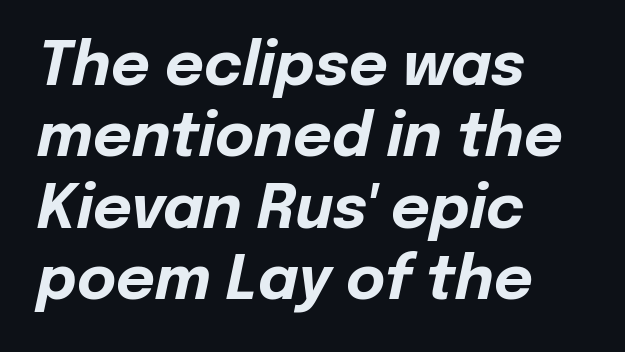
{"italic": "yes", "lean": "right", "slant_degrees": 12, "bold": "yes", "weight": "bold", "width": "normal", "stroke_contrast": "low", "x_height": "medium", "monospaced": "no", "underline": "no", "align": "left", "line_spacing_ratio": 1.19, "letter_spacing": "normal", "letter_spacing_em": 0.0, "glyph_px": 60}
